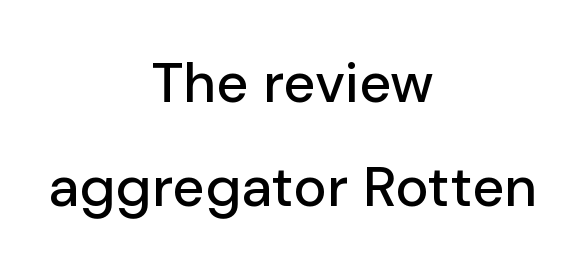
{"serif": "no", "italic": "no", "width": "normal", "stroke_contrast": "low", "x_height": "medium", "monospaced": "no", "underline": "no", "align": "center", "line_spacing_ratio": 1.86, "letter_spacing": "normal", "letter_spacing_em": 0.0, "glyph_px": 56}
